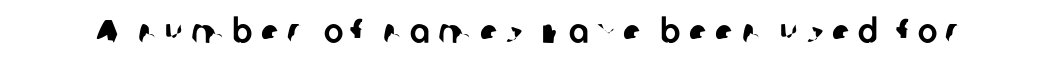
{"serif": "no", "width": "normal", "stroke_contrast": "low", "x_height": "medium", "monospaced": "no", "underline": "no", "letter_spacing": "wide", "letter_spacing_em": 0.25, "glyph_px": 33}
